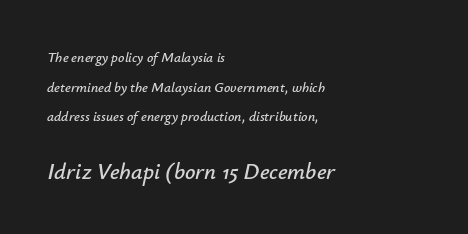
Q: Is the text italic (slanted)? A: Yes, it leans right by about 12 degrees.
Q: Is the text underlined? A: No.
Q: How is the paragraph aligned? A: Left-aligned.
Q: Is the spacing between letters normal or unusually wide? A: Normal.
Q: Is the spacing between lines tight, normal or loose? A: Loose.
Q: Which block of text is set in a larger size, the first (top) or the second (bottom)? A: The second (bottom) one.
